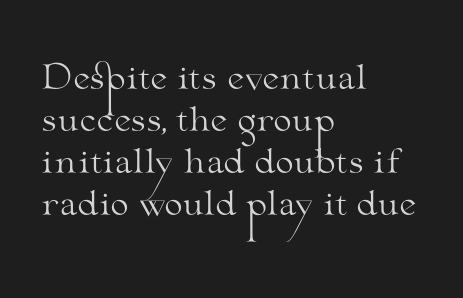
The image shows 33 px light, wide serif type, upright; set left-aligned, normal line spacing (1.27x), normal letter spacing, not underlined; medium stroke contrast and a small x-height.
